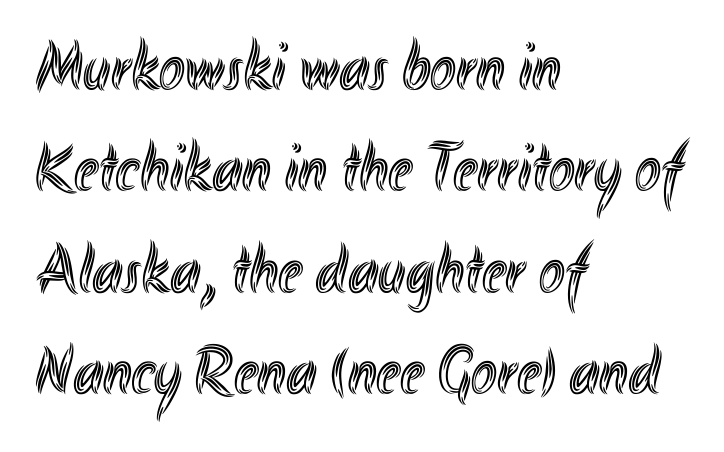
Q: Is the text italic (slanted)? A: Yes.
Q: Is the text underlined? A: No.
Q: How is the paragraph aligned? A: Left-aligned.
Q: Is the spacing between letters normal or unusually wide? A: Normal.
Q: Is the spacing between lines tight, normal or loose? A: Normal.
Q: Width (condensed, normal, or wide)? A: Condensed.
Q: x-height? A: Small.
Q: Monospaced? A: No.
